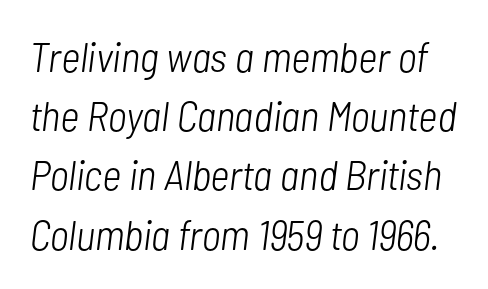
{"italic": "yes", "lean": "right", "slant_degrees": 7, "bold": "no", "weight": "light", "width": "condensed", "stroke_contrast": "low", "x_height": "medium", "monospaced": "no", "underline": "no", "line_spacing": "normal", "line_spacing_ratio": 1.41, "letter_spacing": "normal", "letter_spacing_em": 0.0, "glyph_px": 42}
